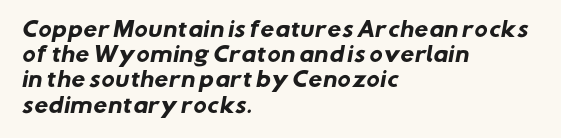
The image shows 20 px bold type; set left-aligned, normal line spacing (1.26x), normal letter spacing, not underlined.
